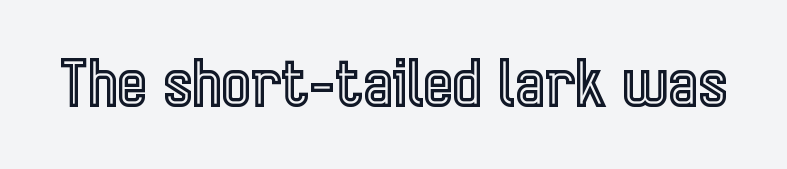
Q: Is the text italic (slanted)? A: No, it is upright.
Q: Is the text underlined? A: No.
Q: Is the spacing between letters normal or unusually wide? A: Normal.
Q: Width (condensed, normal, or wide)? A: Condensed.
Q: x-height? A: Medium.
Q: Monospaced? A: No.
